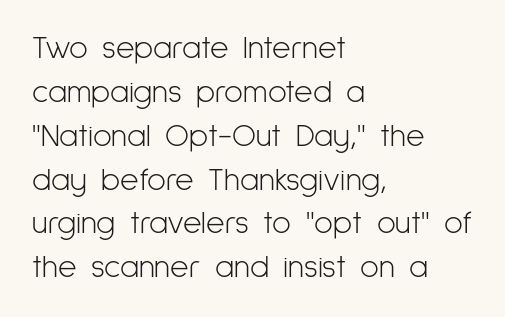
Has an underline been added? It has not. This rendering employs a face without finishing strokes, i.e., a sans-serif. The letters stand upright; this is a roman face. The cut favours lightness, reaching ordinary text weight at its darkest. Whoever set this chose a conventional vertical rhythm. This rendering uses left alignment, leaving the right contour irregular.
